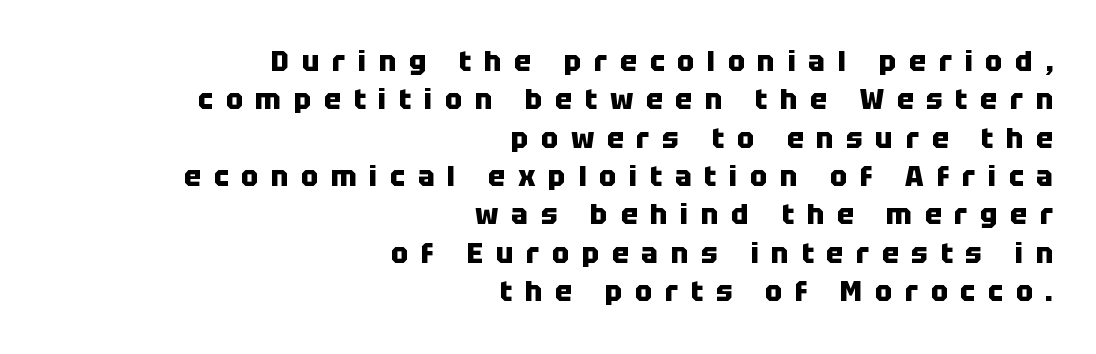
The image shows 28 px heavy sans-serif type, upright; set right-aligned, normal line spacing (1.37x), unusually wide letter spacing (+0.46 em), not underlined; low stroke contrast and a large x-height.
